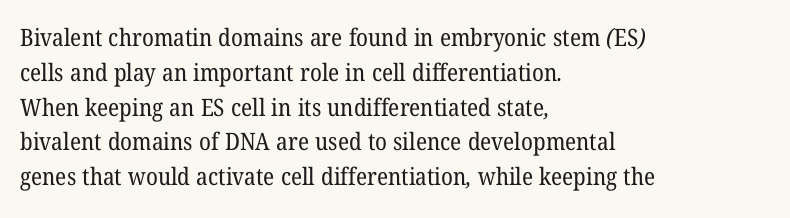
Q: Is the text bold? A: No.
Q: Is the text underlined? A: No.
Q: How is the paragraph aligned? A: Left-aligned.
Q: Is the spacing between letters normal or unusually wide? A: Normal.
Q: Is the spacing between lines tight, normal or loose? A: Normal.
